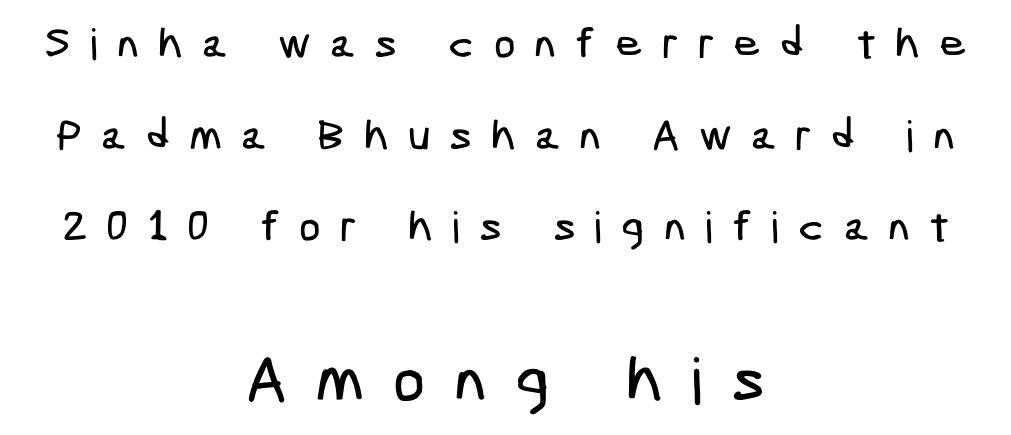
The image shows 64 px condensed sans-serif type; set centered, loose line spacing (2.13x), unusually wide letter spacing (+0.44 em), not underlined; the second (bottom) block is 1.49x larger; low stroke contrast and a medium x-height.
